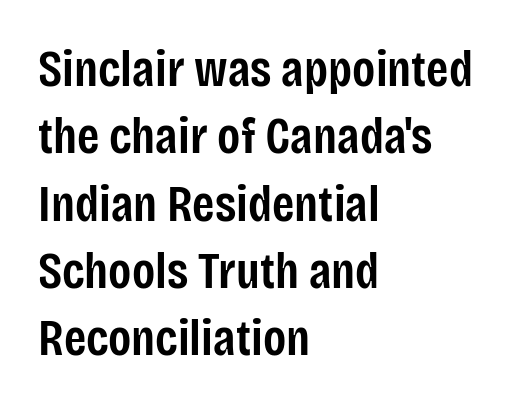
{"serif": "no", "italic": "no", "bold": "semi", "weight": "semibold", "width": "condensed", "stroke_contrast": "low", "x_height": "large", "monospaced": "no", "underline": "no", "align": "left", "line_spacing": "normal", "line_spacing_ratio": 1.32, "letter_spacing": "normal", "letter_spacing_em": 0.0, "glyph_px": 51}
